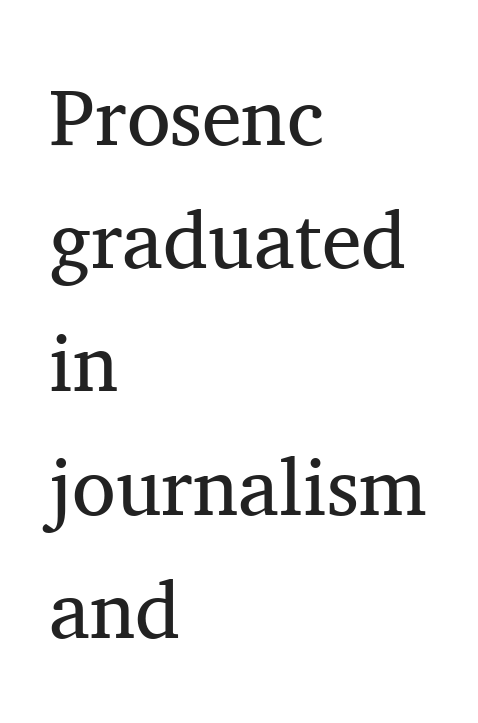
The image shows 80 px regular-weight serif type, upright; set left-aligned, normal line spacing (1.54x), normal letter spacing, not underlined; medium stroke contrast and a medium x-height.
